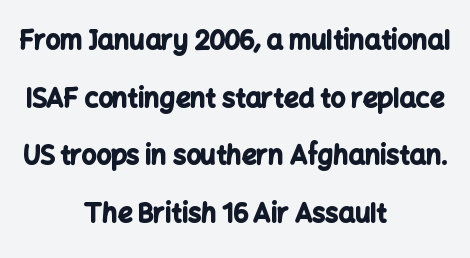
The image shows 26 px bold type, upright; set centered, loose line spacing (2.22x), normal letter spacing, not underlined.
